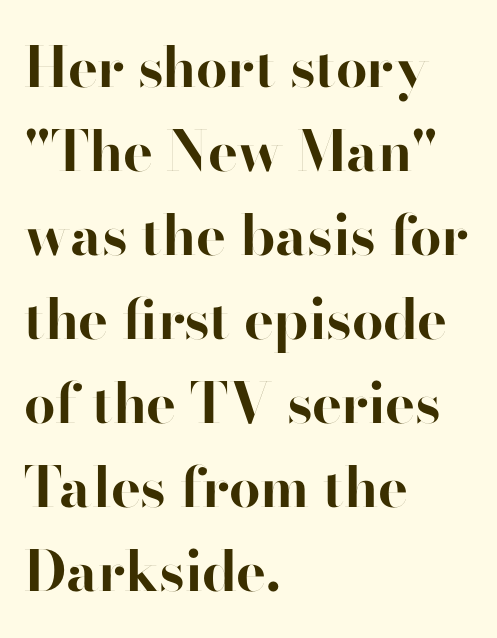
These lines are composed in type without serifs. This sample uses plain, unmodified letter spacing. Pretty heavy lettering here — definitely bold. Compared with a centered layout, this one pins lines to the left instead. Proportional: the letters do not fall into vertical columns.
